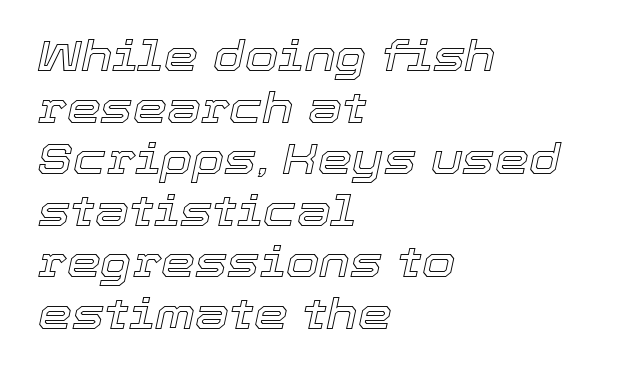
Q: Is the text italic (slanted)? A: Yes, it leans right by about 12 degrees.
Q: Is the text underlined? A: No.
Q: How is the paragraph aligned? A: Left-aligned.
Q: Is the spacing between letters normal or unusually wide? A: Normal.
Q: Width (condensed, normal, or wide)? A: Normal.
Q: x-height? A: Medium.
Q: Monospaced? A: No.
